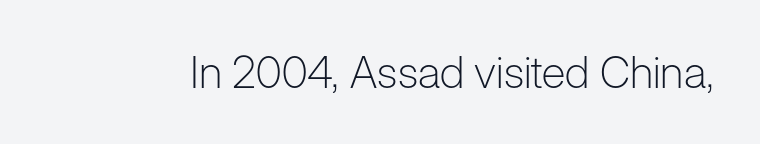
Q: Is the text bold? A: No.
Q: Is the text italic (slanted)? A: No, it is upright.
Q: Is the typeface a serif or a sans-serif typeface? A: Sans-serif.
Q: Is the text underlined? A: No.
Q: Is the spacing between letters normal or unusually wide? A: Normal.
Q: Width (condensed, normal, or wide)? A: Normal.
Q: Stroke contrast? A: Low.
Q: x-height? A: Medium.
Q: Monospaced? A: No.
